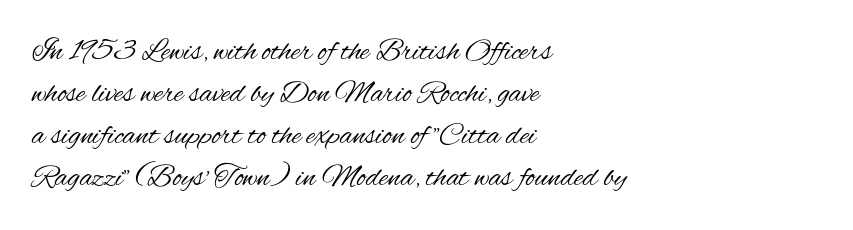
{"serif": "no", "bold": "no", "weight": "regular", "width": "condensed", "stroke_contrast": "medium", "x_height": "small", "monospaced": "no", "underline": "no", "align": "left", "line_spacing": "normal", "line_spacing_ratio": 1.35, "letter_spacing": "normal", "letter_spacing_em": 0.0, "glyph_px": 31}
